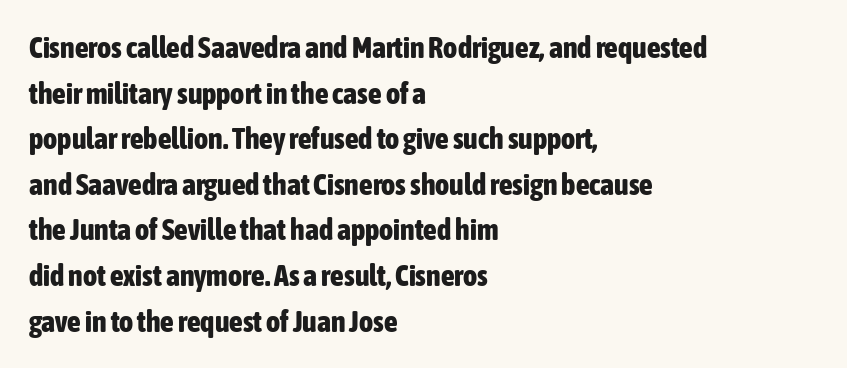
Q: Is the text bold? A: Yes.
Q: Is the text italic (slanted)? A: No, it is upright.
Q: Is the typeface a serif or a sans-serif typeface? A: Sans-serif.
Q: Is the text underlined? A: No.
Q: How is the paragraph aligned? A: Left-aligned.
Q: Is the spacing between letters normal or unusually wide? A: Normal.
Q: Is the spacing between lines tight, normal or loose? A: Normal.
Q: Width (condensed, normal, or wide)? A: Condensed.
Q: Stroke contrast? A: Low.
Q: x-height? A: Medium.
Q: Monospaced? A: No.
